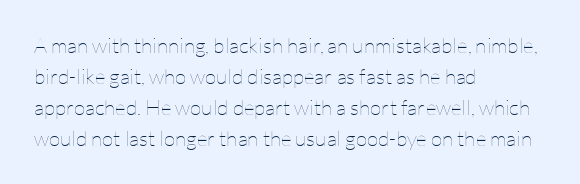
Q: Is the text bold? A: No.
Q: Is the text italic (slanted)? A: No, it is upright.
Q: Is the text underlined? A: No.
Q: How is the paragraph aligned? A: Left-aligned.
Q: Is the spacing between letters normal or unusually wide? A: Normal.
Q: Is the spacing between lines tight, normal or loose? A: Normal.
